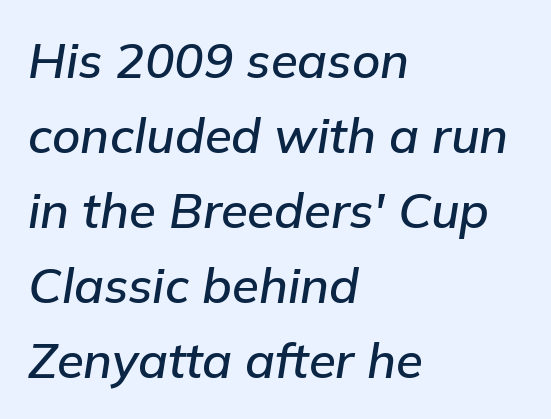
{"italic": "yes", "lean": "right", "slant_degrees": 9, "width": "normal", "stroke_contrast": "low", "x_height": "medium", "monospaced": "no", "underline": "no", "align": "left", "line_spacing": "normal", "line_spacing_ratio": 1.53, "letter_spacing": "normal", "letter_spacing_em": 0.0, "glyph_px": 49}
